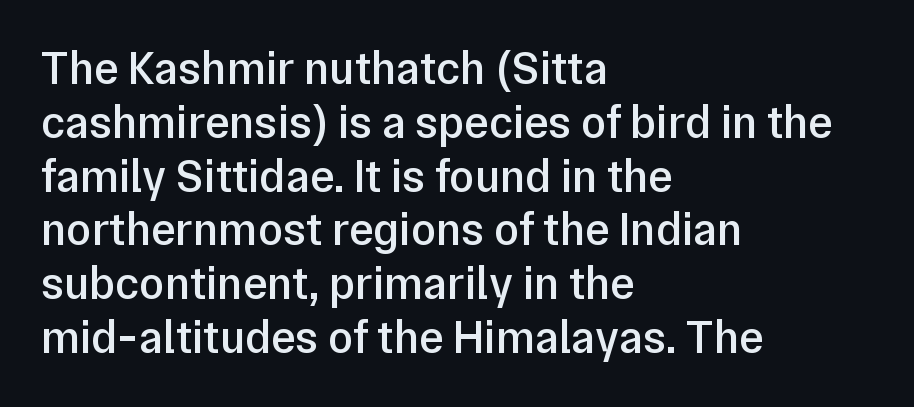
Q: Is the text bold? A: Semi-bold.
Q: Is the text italic (slanted)? A: No, it is upright.
Q: Is the typeface a serif or a sans-serif typeface? A: Sans-serif.
Q: Is the text underlined? A: No.
Q: How is the paragraph aligned? A: Left-aligned.
Q: Is the spacing between letters normal or unusually wide? A: Normal.
Q: Width (condensed, normal, or wide)? A: Normal.
Q: Stroke contrast? A: Low.
Q: x-height? A: Medium.
Q: Monospaced? A: No.
